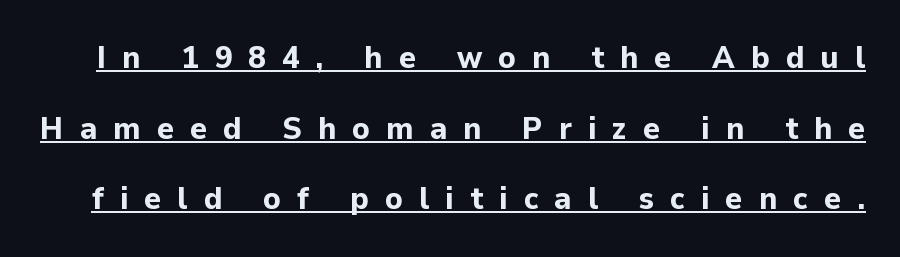
The image shows 32 px bold sans-serif type, upright; set loose line spacing (2.21x), unusually wide letter spacing (+0.5 em), underlined; low stroke contrast and a medium x-height.
